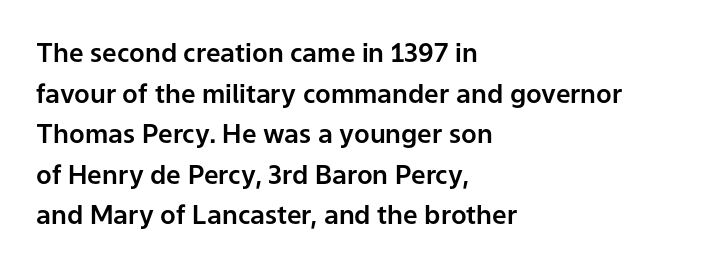
{"italic": "no", "underline": "no", "align": "left", "line_spacing": "normal", "line_spacing_ratio": 1.56, "letter_spacing": "normal", "letter_spacing_em": 0.0, "glyph_px": 26}
